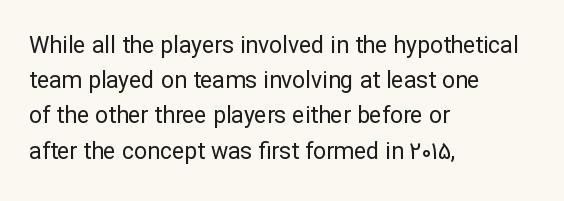
{"italic": "no", "bold": "no", "underline": "no", "align": "left", "line_spacing": "normal", "line_spacing_ratio": 1.53, "letter_spacing": "normal", "letter_spacing_em": 0.0, "glyph_px": 23}
